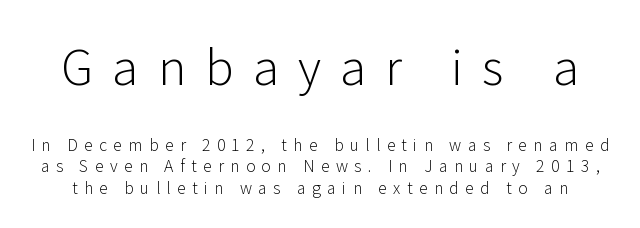
The image shows 48 px light sans-serif type, upright; set normal line spacing (1.34x), unusually wide letter spacing (+0.4 em), not underlined; the first (top) block is 3.0x larger; low stroke contrast and a medium x-height.
